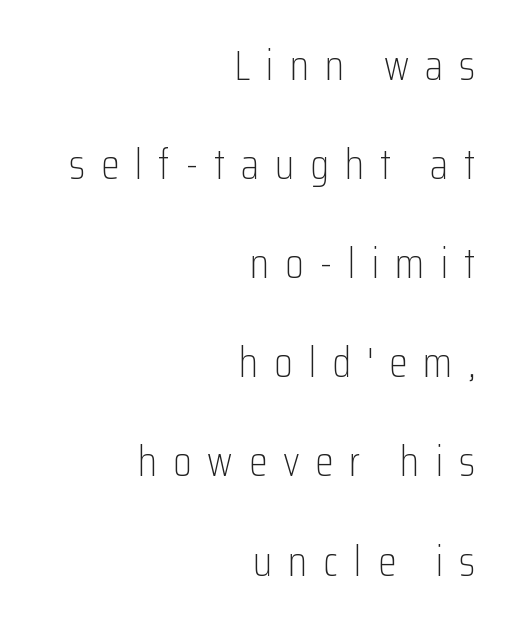
Q: Is the text bold? A: No.
Q: Is the text italic (slanted)? A: No, it is upright.
Q: Is the typeface a serif or a sans-serif typeface? A: Sans-serif.
Q: Is the text underlined? A: No.
Q: How is the paragraph aligned? A: Right-aligned.
Q: Is the spacing between letters normal or unusually wide? A: Unusually wide.
Q: Is the spacing between lines tight, normal or loose? A: Loose.
Q: Width (condensed, normal, or wide)? A: Condensed.
Q: Stroke contrast? A: Low.
Q: x-height? A: Medium.
Q: Monospaced? A: No.
